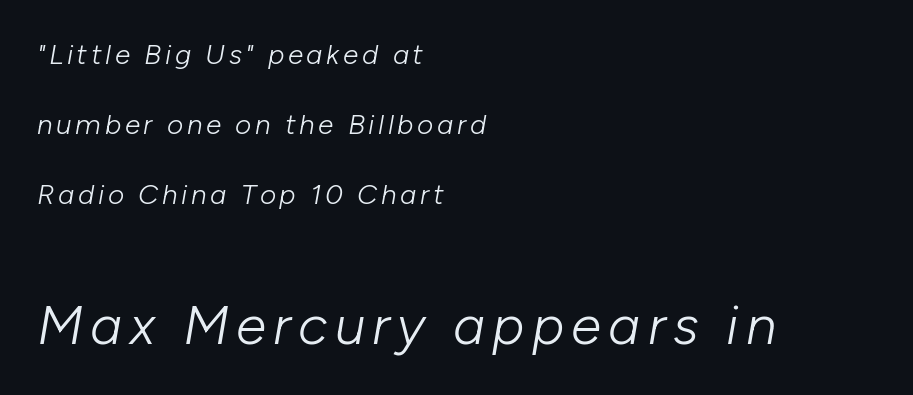
The image shows 55 px light type, italic (leaning right); set left-aligned, loose line spacing (2.5x), not underlined; the second (bottom) block is 1.96x larger; low stroke contrast and a medium x-height.
